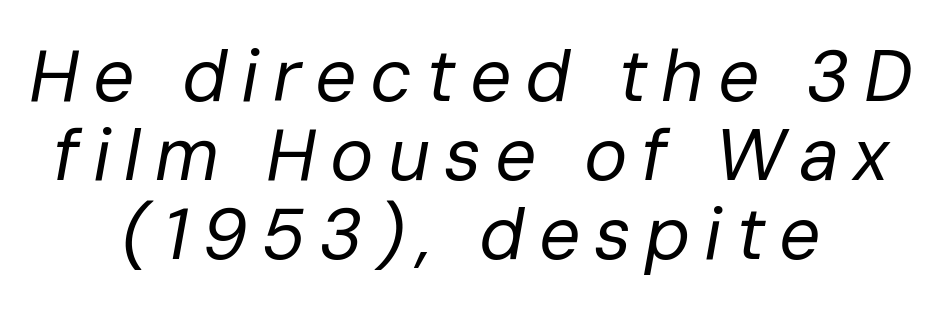
Closely set lines give the paragraph a compact silhouette. Here the designer chose a conventional face with non-uniform glyph widths. Horizontal alignment here is central, giving a formal, balanced look. Underlining? Definitely not there. A light-to-regular cut is what we see here. An italicized treatment has been applied to the whole sample.
